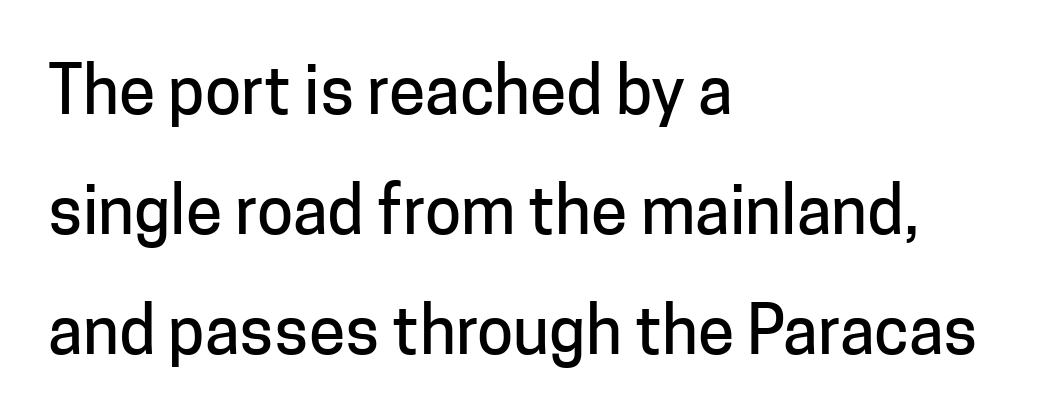
Q: Is the text italic (slanted)? A: No, it is upright.
Q: Is the typeface a serif or a sans-serif typeface? A: Sans-serif.
Q: Is the text underlined? A: No.
Q: How is the paragraph aligned? A: Left-aligned.
Q: Is the spacing between letters normal or unusually wide? A: Normal.
Q: Width (condensed, normal, or wide)? A: Normal.
Q: Stroke contrast? A: Low.
Q: x-height? A: Medium.
Q: Monospaced? A: No.
